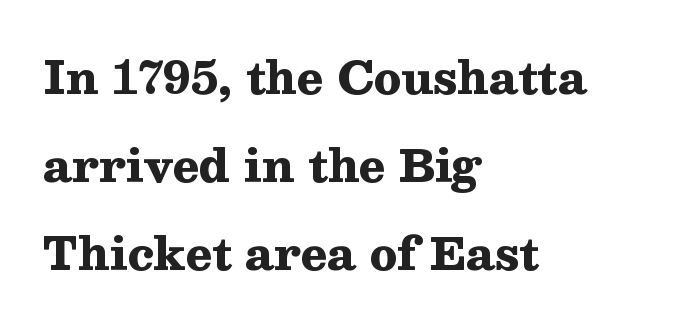
The image shows 44 px heavy, wide serif type, upright; set left-aligned, loose line spacing (2.0x), normal letter spacing, not underlined; medium stroke contrast and a medium x-height.
